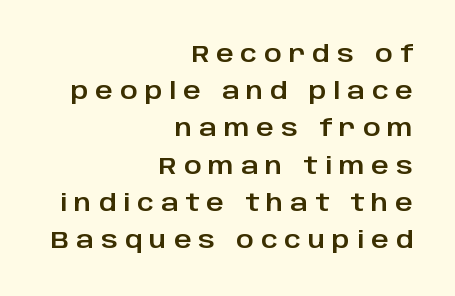
The image shows 24 px text type, upright; set right-aligned, normal line spacing (1.55x), unusually wide letter spacing (+0.29 em), not underlined.
